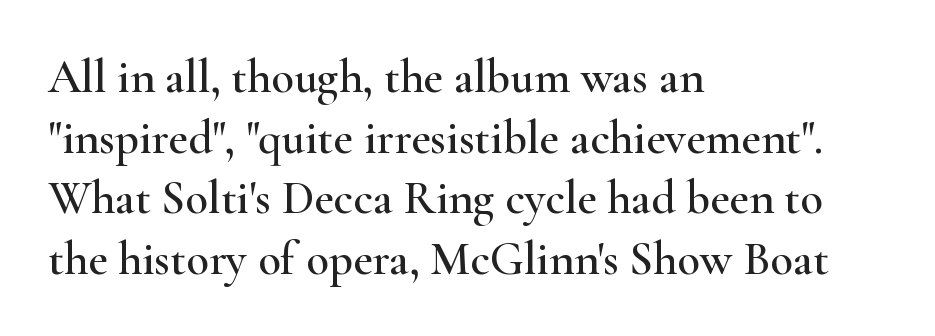
The image shows 47 px wide serif type, upright; set left-aligned, normal line spacing (1.29x), normal letter spacing, not underlined; high stroke contrast and a small x-height.
